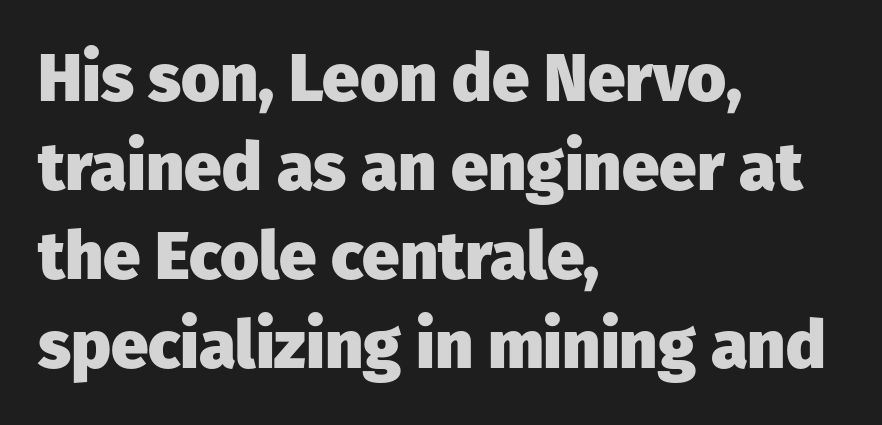
The image shows 67 px heavy sans-serif type, upright; set left-aligned, normal line spacing (1.33x), normal letter spacing, not underlined; low stroke contrast and a medium x-height.
